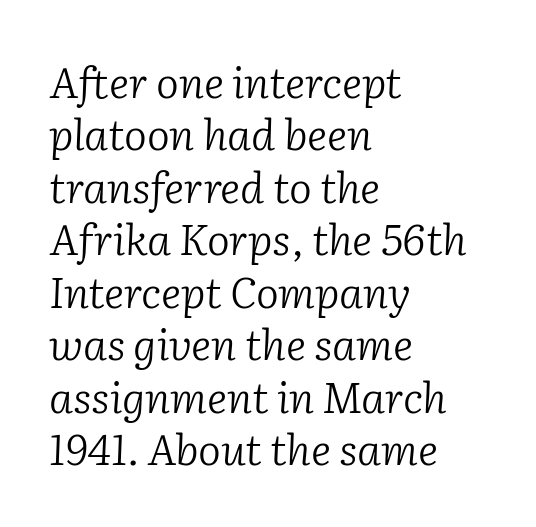
The image shows 43 px light serif type, italic (leaning right); set left-aligned, line spacing 1.22x, normal letter spacing, not underlined; low stroke contrast and a medium x-height.
